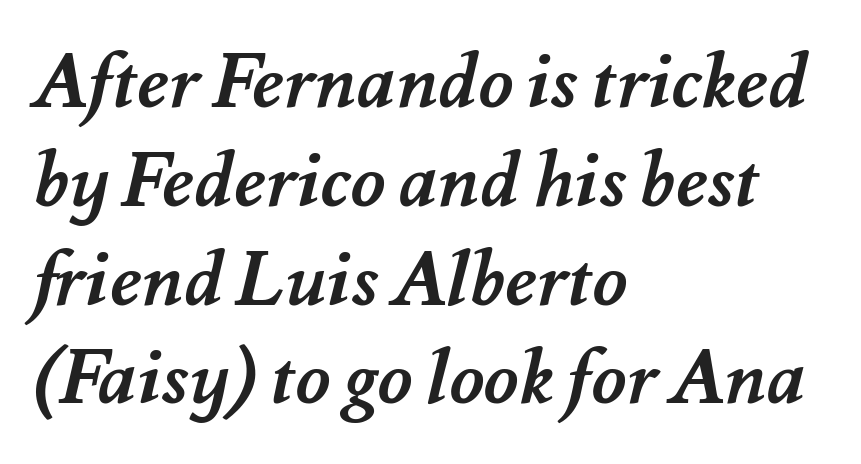
The image shows 76 px semibold type; set left-aligned, normal line spacing (1.3x), normal letter spacing, not underlined; medium stroke contrast and a small x-height.
